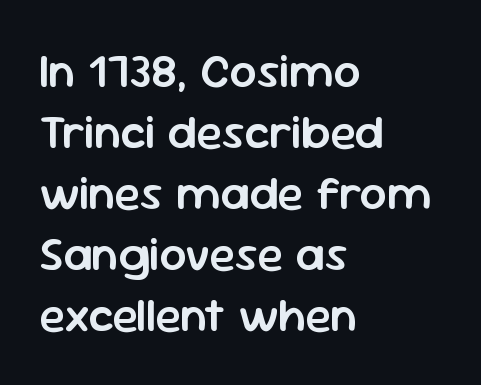
The image shows 48 px semibold sans-serif type, upright; set left-aligned, normal line spacing (1.27x), normal letter spacing, not underlined; low stroke contrast and a medium x-height.
